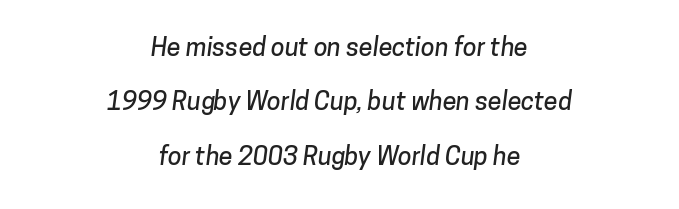
The passage shown is not underscored anywhere. There is no visible air inserted between adjacent glyphs. The rendering uses a large line-height, opening up the rows. The lines are quadded center.
